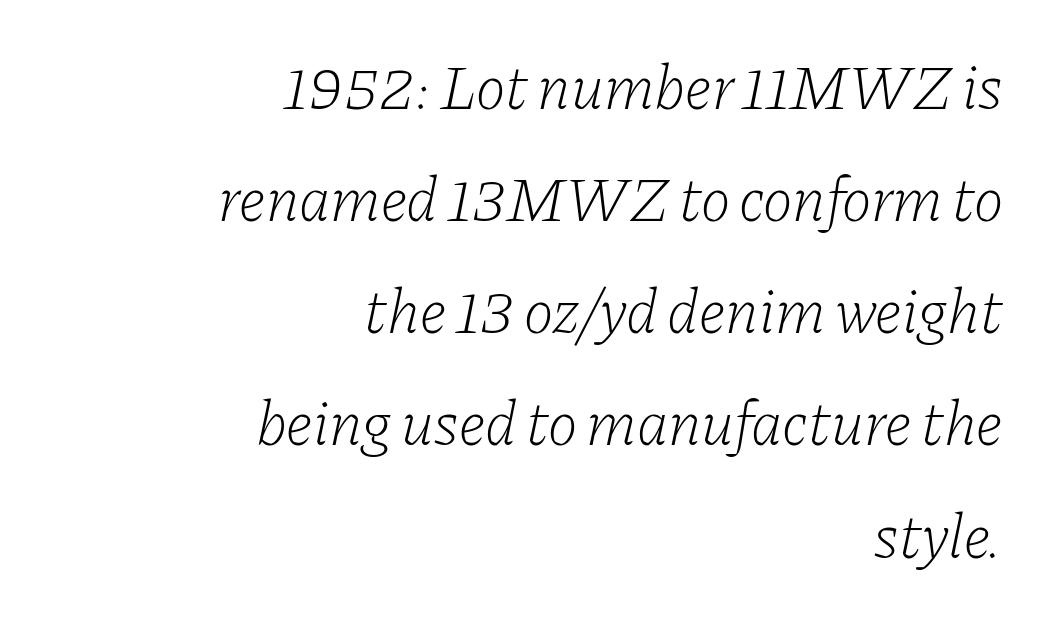
The face used here is proportionally spaced, like ordinary book or web type. In terms of letterspacing, this is plain default setting. The letterforms sit at book weight or below. A typesetter would label this face a serif. The compositor pushed each line to the right boundary. The strip under each line holds only bare page.
